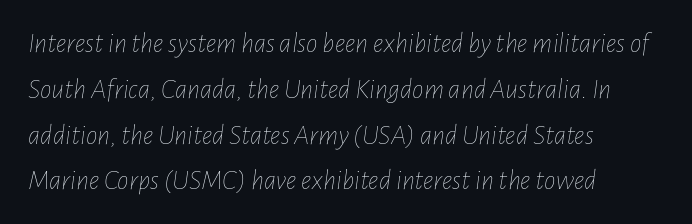
Q: Is the text bold? A: No.
Q: Is the text italic (slanted)? A: Yes, it leans right by about 7 degrees.
Q: Is the text underlined? A: No.
Q: How is the paragraph aligned? A: Left-aligned.
Q: Is the spacing between letters normal or unusually wide? A: Normal.
Q: Is the spacing between lines tight, normal or loose? A: Normal.
Q: Width (condensed, normal, or wide)? A: Condensed.
Q: Stroke contrast? A: Low.
Q: x-height? A: Medium.
Q: Monospaced? A: No.
